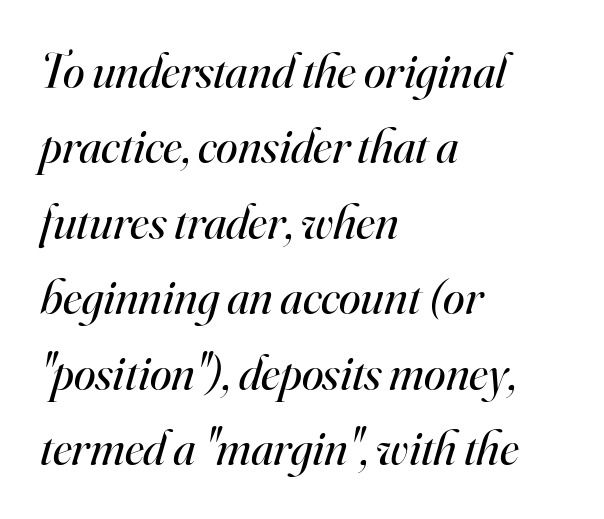
The image shows 49 px regular-weight serif type, italic (leaning right); set left-aligned, normal line spacing (1.54x), normal letter spacing, not underlined; high stroke contrast and a small x-height.
